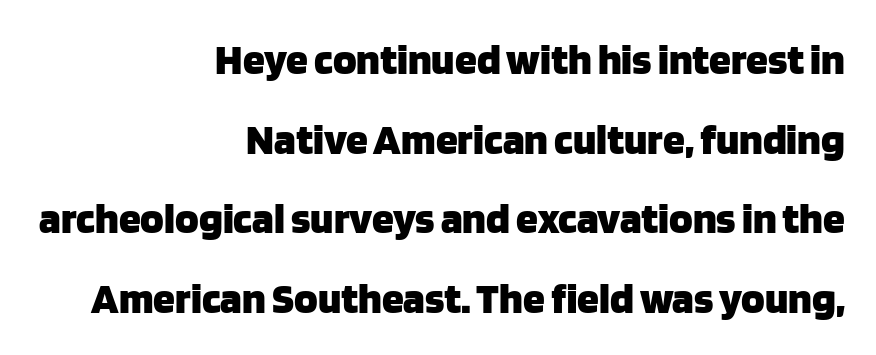
Q: Is the text bold? A: Yes.
Q: Is the text italic (slanted)? A: No, it is upright.
Q: Is the typeface a serif or a sans-serif typeface? A: Sans-serif.
Q: Is the text underlined? A: No.
Q: How is the paragraph aligned? A: Right-aligned.
Q: Is the spacing between letters normal or unusually wide? A: Normal.
Q: Width (condensed, normal, or wide)? A: Normal.
Q: Stroke contrast? A: Low.
Q: x-height? A: Large.
Q: Monospaced? A: No.
